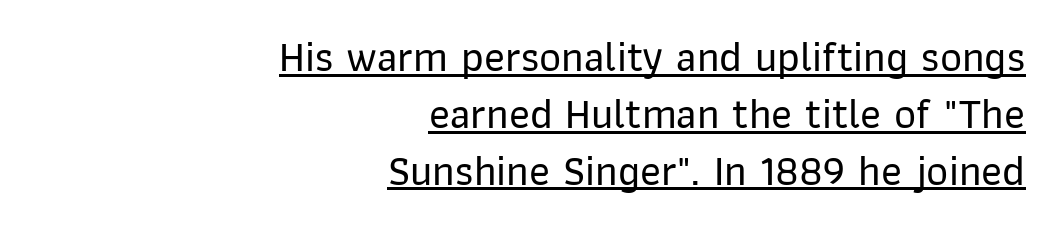
Q: Is the text italic (slanted)? A: No, it is upright.
Q: Is the typeface a serif or a sans-serif typeface? A: Sans-serif.
Q: Is the text underlined? A: Yes.
Q: How is the paragraph aligned? A: Right-aligned.
Q: Is the spacing between letters normal or unusually wide? A: Normal.
Q: Is the spacing between lines tight, normal or loose? A: Normal.
Q: Width (condensed, normal, or wide)? A: Normal.
Q: Stroke contrast? A: Low.
Q: x-height? A: Medium.
Q: Monospaced? A: No.
